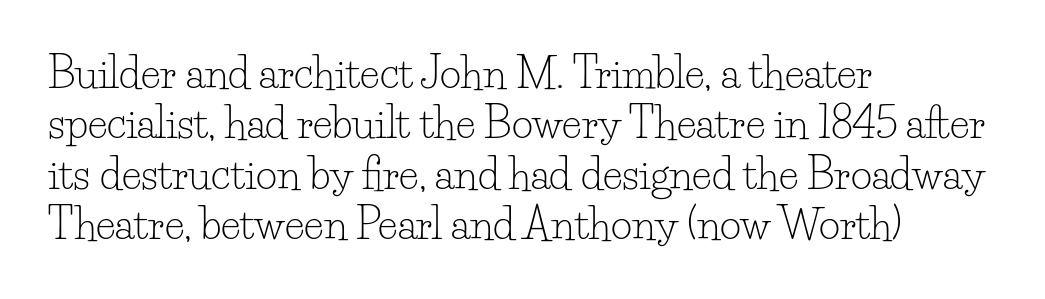
Q: Is the text bold? A: No.
Q: Is the text italic (slanted)? A: No, it is upright.
Q: Is the typeface a serif or a sans-serif typeface? A: Serif.
Q: Is the text underlined? A: No.
Q: How is the paragraph aligned? A: Left-aligned.
Q: Is the spacing between letters normal or unusually wide? A: Normal.
Q: Width (condensed, normal, or wide)? A: Normal.
Q: Stroke contrast? A: Low.
Q: x-height? A: Small.
Q: Monospaced? A: No.
